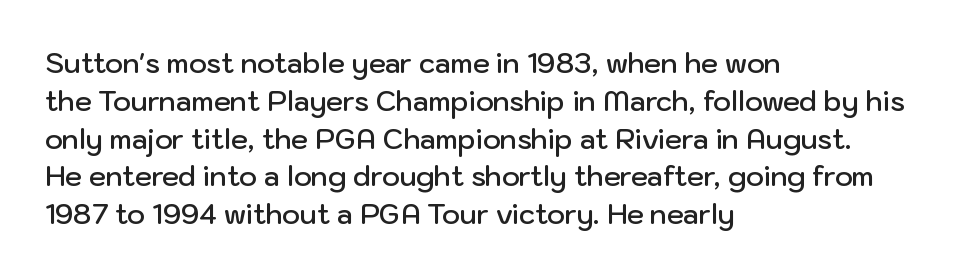
Short note: letters normally spaced. In terms of weight, the rendering is demibold, just under bold. Students, observe: this is what conventionally led text looks like. The typography opts for an upright posture over an oblique one. Each line starts at the same left margin while the right side varies. Check the space under the baseline: it is left empty.
